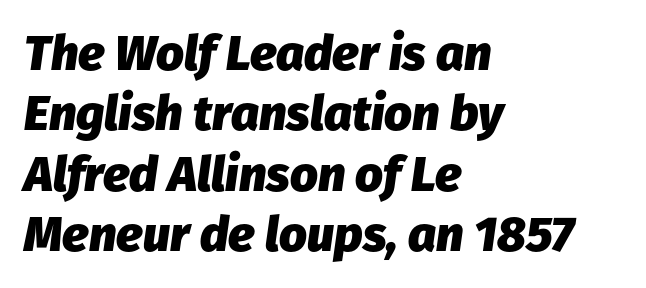
{"italic": "yes", "lean": "right", "slant_degrees": 8, "bold": "yes", "weight": "heavy", "width": "normal", "stroke_contrast": "low", "x_height": "medium", "monospaced": "no", "underline": "no", "align": "left", "line_spacing_ratio": 1.23, "letter_spacing": "normal", "letter_spacing_em": 0.0, "glyph_px": 49}
